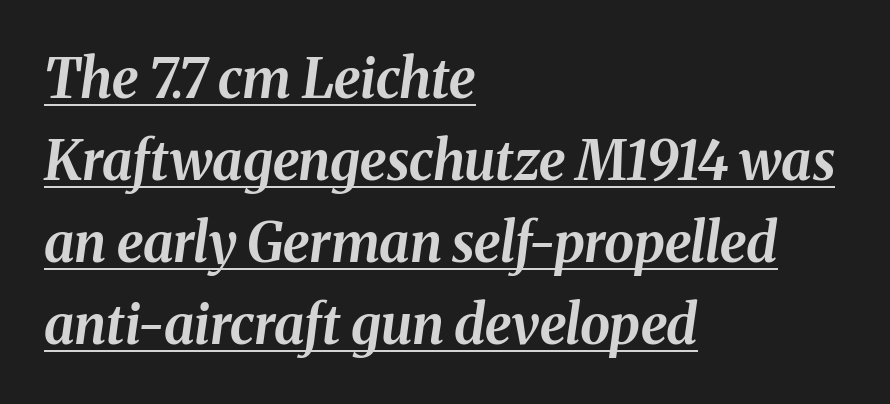
These lines are rendered in a variable-pitch font. Typeset ragged right — the left edge is the straight one. Characters are canted at an angle relative to the baseline's perpendicular. Bold? Absolutely — the strokes are thick and heavy. In terms of letterspacing, this is plain default setting. A continuous stroke trails under the words, as in a hyperlink.
